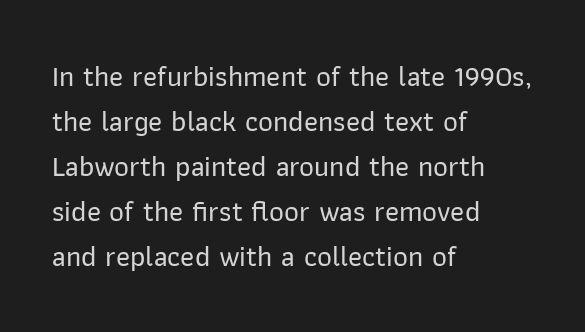
{"serif": "no", "italic": "no", "width": "normal", "stroke_contrast": "low", "x_height": "medium", "monospaced": "no", "underline": "no", "align": "left", "line_spacing": "normal", "line_spacing_ratio": 1.55, "letter_spacing": "normal", "letter_spacing_em": 0.0, "glyph_px": 29}
